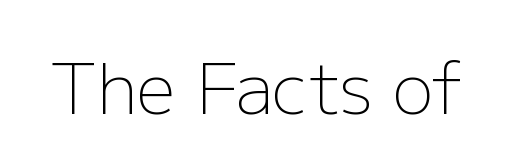
The image shows 69 px light sans-serif type, upright; set normal letter spacing, not underlined; low stroke contrast and a medium x-height.
